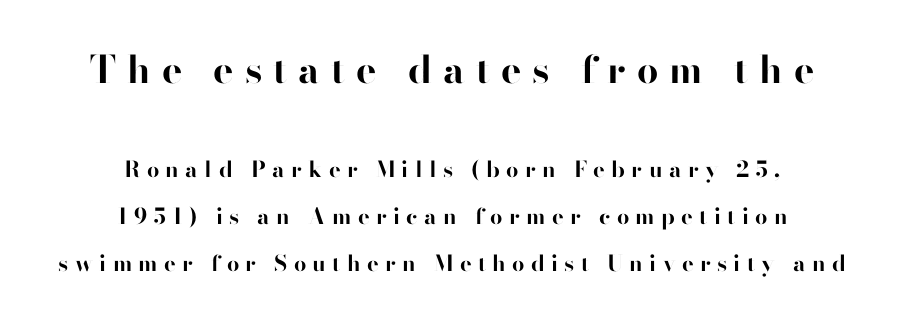
{"serif": "no", "italic": "no", "bold": "yes", "weight": "bold", "width": "normal", "stroke_contrast": "high", "x_height": "small", "monospaced": "no", "underline": "no", "align": "center", "line_spacing": "loose", "line_spacing_ratio": 2.14, "letter_spacing": "wide", "letter_spacing_em": 0.29, "larger_block": "first", "size_ratio": 1.73, "glyph_px": 38}
